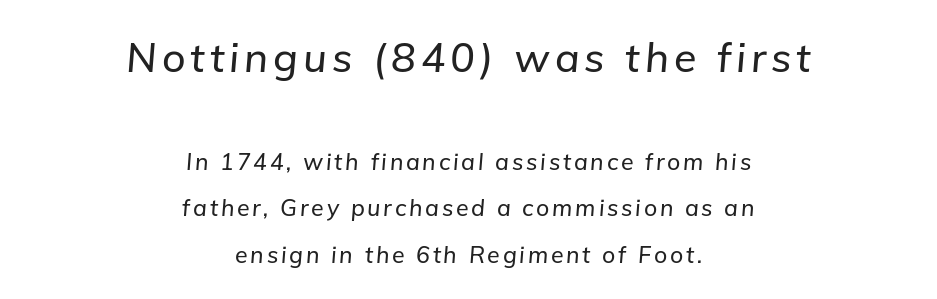
Q: Is the text italic (slanted)? A: Yes, it leans right by about 5 degrees.
Q: Is the text underlined? A: No.
Q: How is the paragraph aligned? A: Centered.
Q: Is the spacing between lines tight, normal or loose? A: Loose.
Q: Which block of text is set in a larger size, the first (top) or the second (bottom)? A: The first (top) one.
Q: Width (condensed, normal, or wide)? A: Normal.
Q: Stroke contrast? A: Low.
Q: x-height? A: Medium.
Q: Monospaced? A: No.
